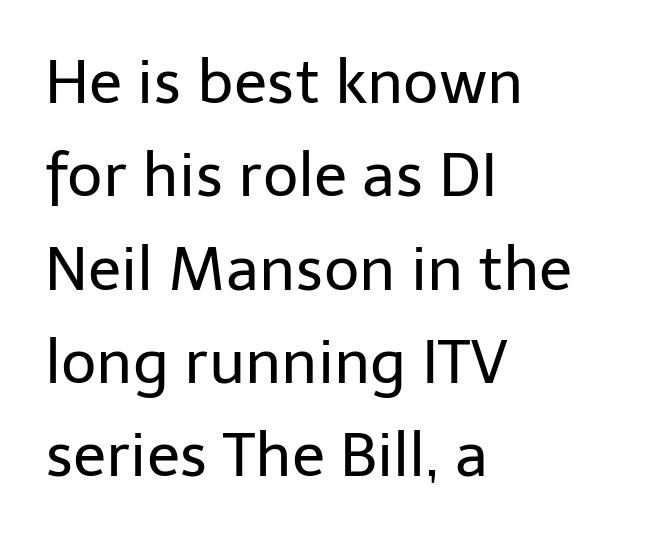
The image shows 61 px regular-weight sans-serif type, upright; set left-aligned, normal line spacing (1.53x), normal letter spacing, not underlined; low stroke contrast and a medium x-height.
